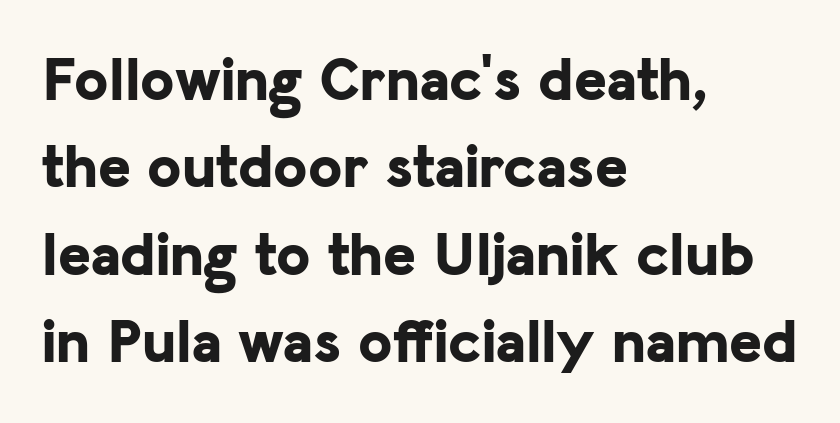
Q: Is the text bold? A: Yes.
Q: Is the text italic (slanted)? A: No, it is upright.
Q: Is the typeface a serif or a sans-serif typeface? A: Sans-serif.
Q: Is the text underlined? A: No.
Q: How is the paragraph aligned? A: Left-aligned.
Q: Is the spacing between letters normal or unusually wide? A: Normal.
Q: Is the spacing between lines tight, normal or loose? A: Normal.
Q: Width (condensed, normal, or wide)? A: Normal.
Q: Stroke contrast? A: Low.
Q: x-height? A: Medium.
Q: Monospaced? A: No.
